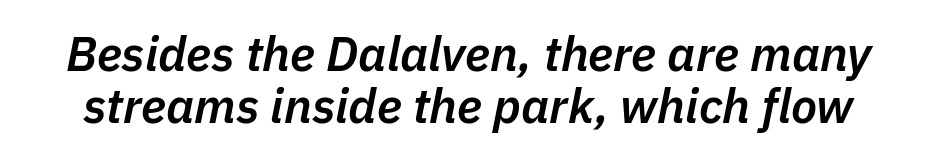
Descenders hang freely into open space. Tall strokes in this sample are angled rather than plumb. Note the varied advance widths — an 'i' is clearly narrower than an 'm'. The line-height multiplier appears low, near solid setting. The gaps between neighbouring characters are ordinary and unremarkable.
